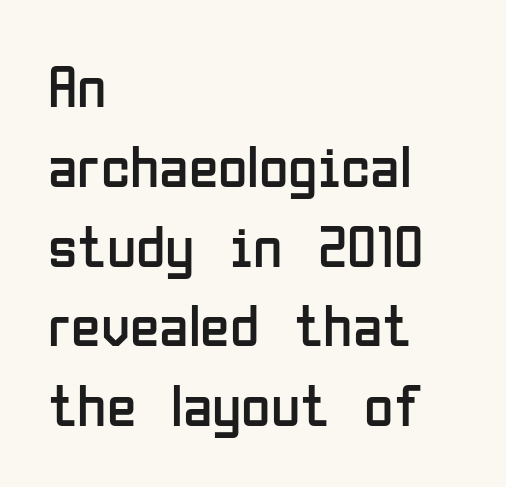
{"serif": "no", "italic": "no", "bold": "no", "weight": "regular", "width": "condensed", "stroke_contrast": "low", "x_height": "medium", "monospaced": "no", "underline": "no", "align": "left", "line_spacing": "normal", "line_spacing_ratio": 1.33, "letter_spacing": "normal", "letter_spacing_em": 0.0, "glyph_px": 60}
